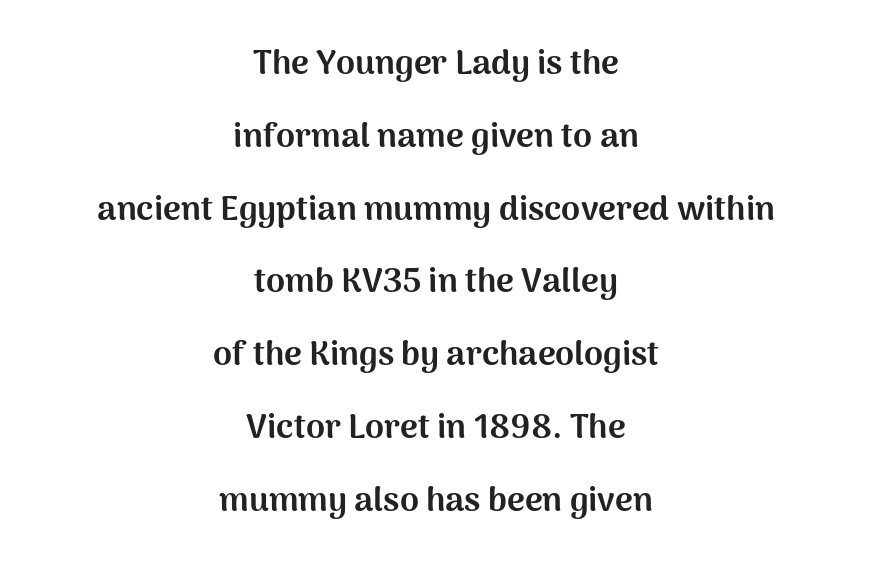
The image shows 34 px bold sans-serif type, upright; set centered, loose line spacing (2.14x), normal letter spacing, not underlined; medium stroke contrast and a medium x-height.
